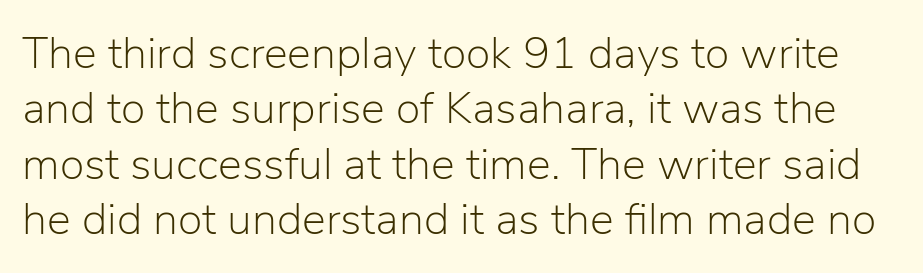
Q: Is the text bold? A: No.
Q: Is the text italic (slanted)? A: No, it is upright.
Q: Is the typeface a serif or a sans-serif typeface? A: Sans-serif.
Q: Is the text underlined? A: No.
Q: Is the spacing between letters normal or unusually wide? A: Normal.
Q: Width (condensed, normal, or wide)? A: Normal.
Q: Stroke contrast? A: Low.
Q: x-height? A: Medium.
Q: Monospaced? A: No.
